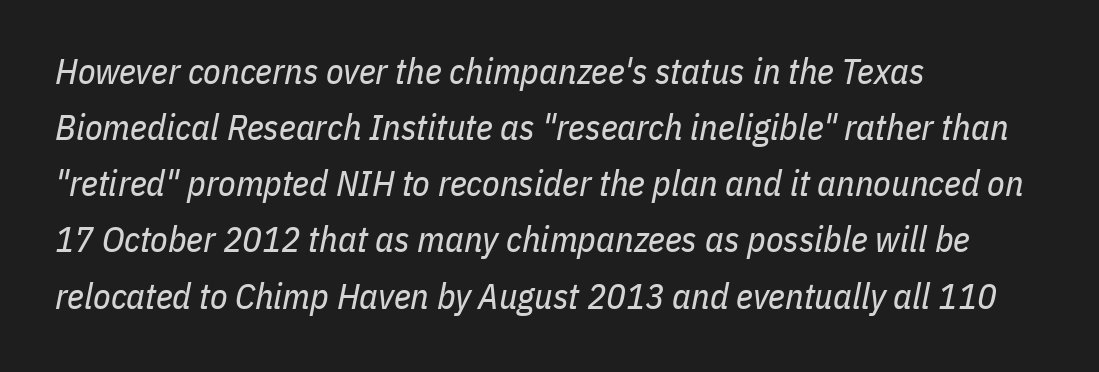
Every row of glyphs begins at an identical x-position on the left. Inter-character spacing is left at the font's built-in metrics. Looking at the ascenders, they clearly lean. Unbolded letterforms with no extra heft. Glance below the letters and you will spot only blank space.
